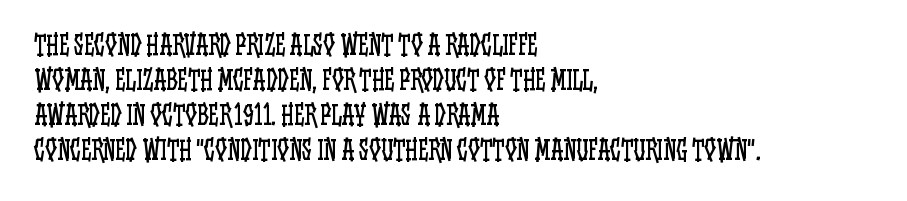
How are the letters spaced? Ordinarily, with no added tracking. Has an underline been added? It has not. Honestly, the row spacing looks completely unremarkable. The font is comparable to plain body text, perhaps lighter. Visually the block forms a straight wall on the left and a jagged coastline on the right.
